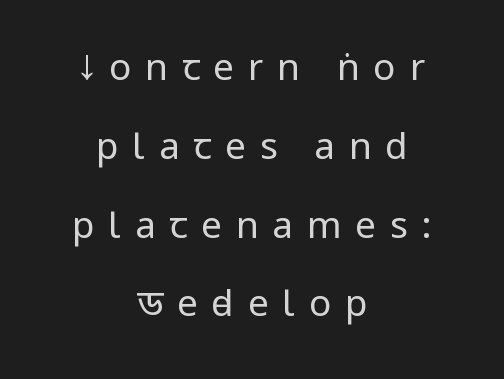
Q: Is the text bold? A: No.
Q: Is the text italic (slanted)? A: No, it is upright.
Q: Is the typeface a serif or a sans-serif typeface? A: Sans-serif.
Q: Is the text underlined? A: No.
Q: How is the paragraph aligned? A: Centered.
Q: Is the spacing between letters normal or unusually wide? A: Unusually wide.
Q: Is the spacing between lines tight, normal or loose? A: Loose.
Q: Width (condensed, normal, or wide)? A: Condensed.
Q: Stroke contrast? A: Low.
Q: x-height? A: Large.
Q: Monospaced? A: No.
